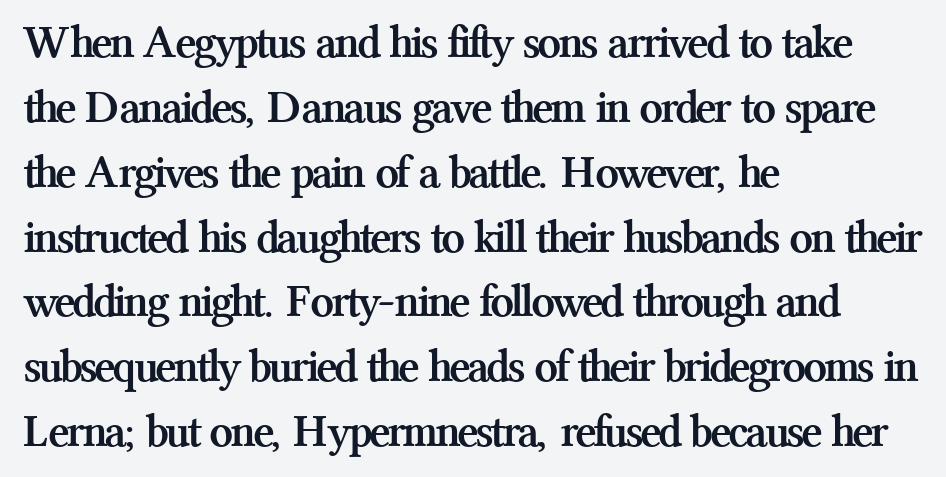
{"serif": "yes", "italic": "no", "bold": "yes", "weight": "semibold", "width": "normal", "stroke_contrast": "medium", "x_height": "medium", "monospaced": "no", "underline": "no", "align": "left", "line_spacing": "normal", "line_spacing_ratio": 1.38, "letter_spacing": "normal", "letter_spacing_em": 0.0, "glyph_px": 47}
